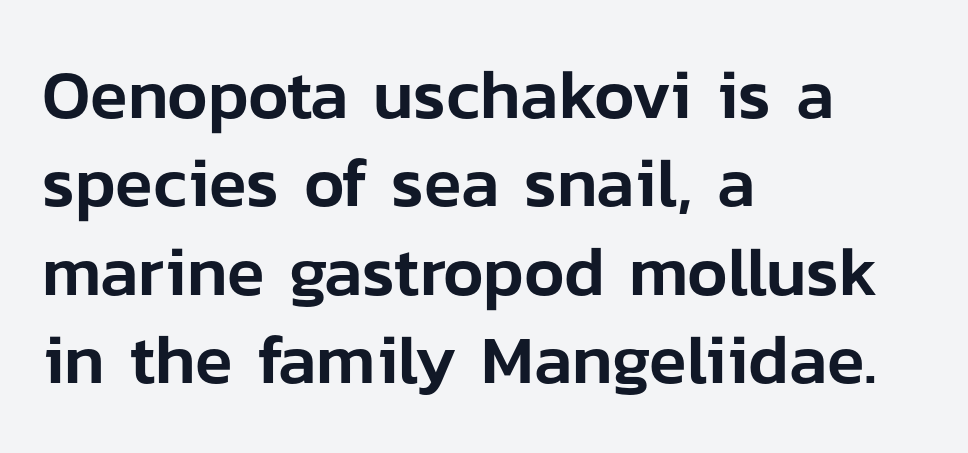
Q: Is the text italic (slanted)? A: No, it is upright.
Q: Is the typeface a serif or a sans-serif typeface? A: Sans-serif.
Q: Is the text underlined? A: No.
Q: How is the paragraph aligned? A: Left-aligned.
Q: Is the spacing between letters normal or unusually wide? A: Normal.
Q: Is the spacing between lines tight, normal or loose? A: Normal.
Q: Width (condensed, normal, or wide)? A: Normal.
Q: Stroke contrast? A: Low.
Q: x-height? A: Medium.
Q: Monospaced? A: No.
